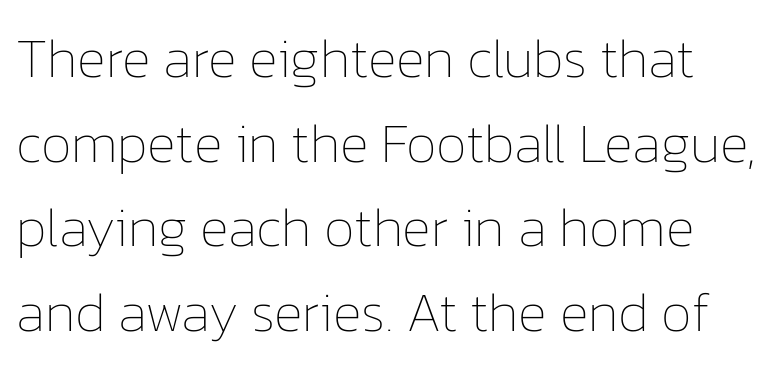
Looks like regular typesetting: each glyph gets only the width it needs. Honestly, there is no underline to notice here at all. Leading: standard. Heft: none added — not bold. Does extra space separate the letters? No, they use regular spacing.
